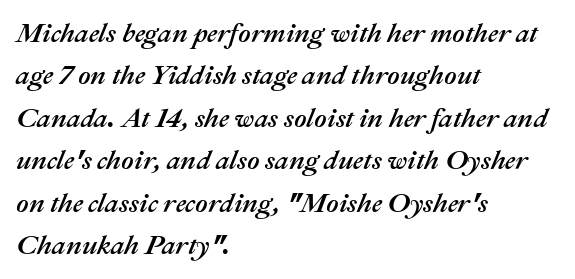
You can tell it's italic because the verticals aren't actually vertical. Baseline-to-baseline distance is the conventional proportion of letter height. The setting favours the left margin, as ordinary paragraphs usually do. Tracking value appears to be zero — textbook default spacing. Rule under the text: the space is simply empty.
